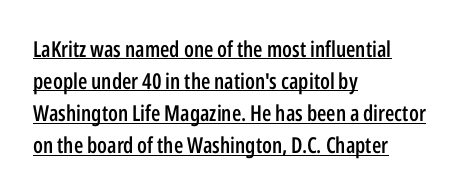
{"italic": "no", "bold": "semi", "underline": "yes", "align": "left", "line_spacing": "normal", "line_spacing_ratio": 1.46, "letter_spacing": "normal", "letter_spacing_em": 0.0, "glyph_px": 22}
